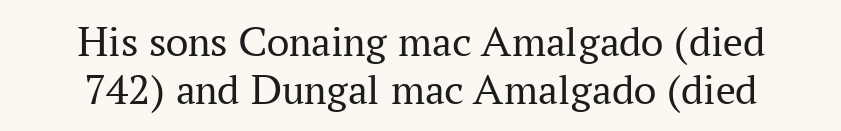
The rendering keeps characters at their native spacing. The text was rendered using a seriffed face with decorative stroke endings. Varying glyph widths throughout — classic text-font behaviour. Posture: upright roman.
